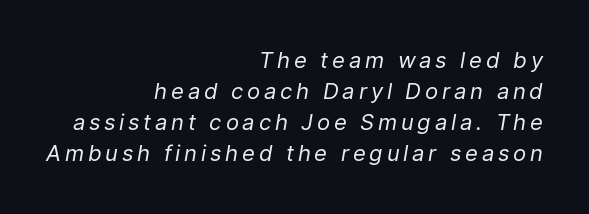
{"italic": "yes", "lean": "right", "slant_degrees": 9, "bold": "no", "underline": "no", "align": "right", "line_spacing": "normal", "line_spacing_ratio": 1.41, "glyph_px": 22}
